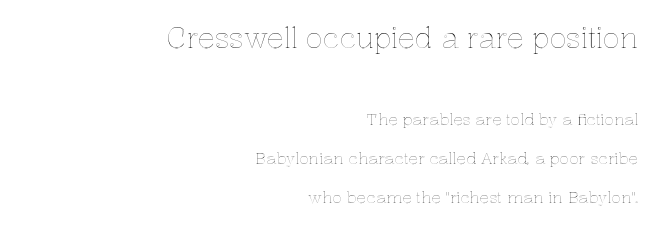
The image shows 28 px text type, upright; set right-aligned, loose line spacing (2.42x), normal letter spacing, not underlined; the first (top) block is 1.75x larger; a medium x-height.
